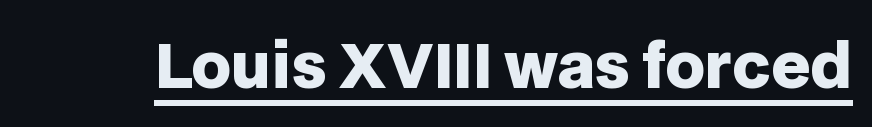
Students, observe the line beneath the letters — that is underlining. The face used here is proportionally spaced, like ordinary book or web type. The passage shown is typeset with a sans-serif family. Tracking here is standard; glyphs follow each other at the usual distance. Style check: upright.
